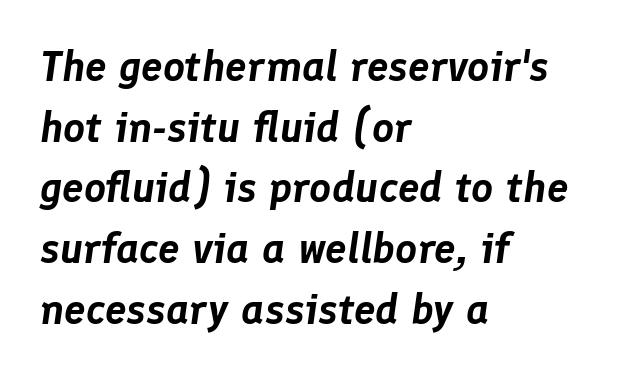
Q: Is the text italic (slanted)? A: Yes, it leans right by about 8 degrees.
Q: Is the text underlined? A: No.
Q: How is the paragraph aligned? A: Left-aligned.
Q: Is the spacing between letters normal or unusually wide? A: Normal.
Q: Is the spacing between lines tight, normal or loose? A: Normal.
Q: Width (condensed, normal, or wide)? A: Normal.
Q: Stroke contrast? A: Low.
Q: x-height? A: Medium.
Q: Monospaced? A: No.
